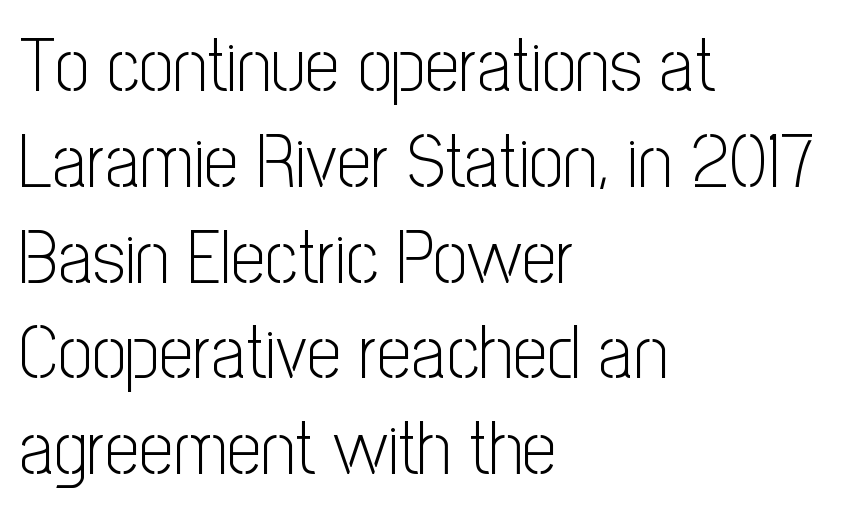
{"serif": "no", "italic": "no", "bold": "no", "weight": "light", "width": "condensed", "stroke_contrast": "low", "x_height": "medium", "monospaced": "no", "underline": "no", "align": "left", "line_spacing": "normal", "line_spacing_ratio": 1.26, "letter_spacing": "normal", "letter_spacing_em": 0.0, "glyph_px": 76}
